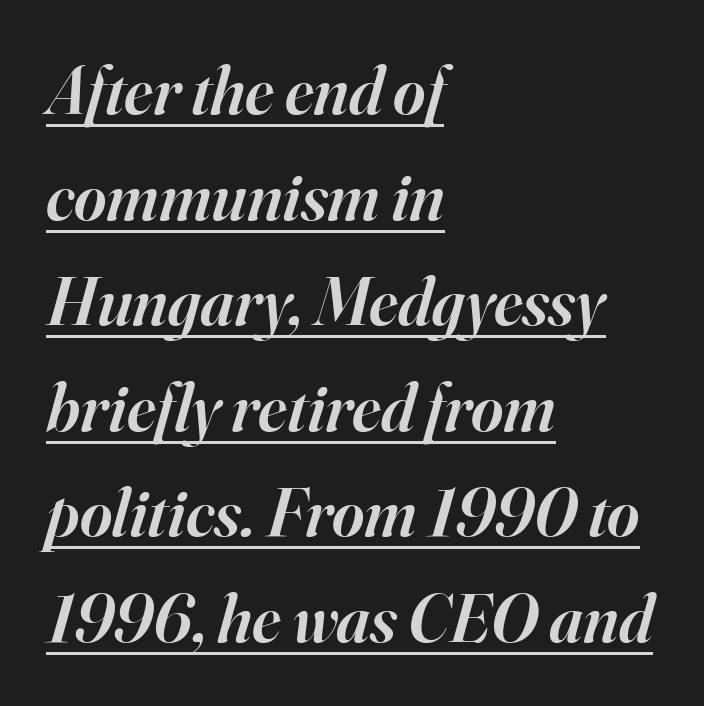
{"serif": "yes", "italic": "yes", "lean": "right", "slant_degrees": 16, "bold": "semi", "weight": "semibold", "width": "normal", "stroke_contrast": "high", "x_height": "small", "monospaced": "no", "underline": "yes", "align": "left", "line_spacing": "normal", "line_spacing_ratio": 1.53, "letter_spacing": "normal", "letter_spacing_em": 0.0, "glyph_px": 69}
